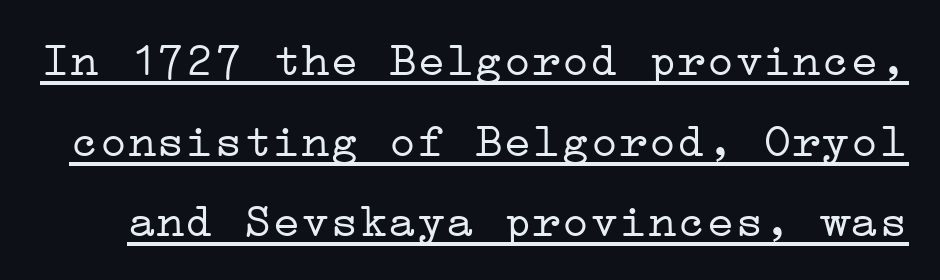
{"serif": "yes", "italic": "no", "bold": "no", "weight": "light", "width": "wide", "stroke_contrast": "low", "x_height": "medium", "underline": "yes", "line_spacing": "normal", "line_spacing_ratio": 1.68, "letter_spacing": "normal", "letter_spacing_em": 0.0, "glyph_px": 48}
